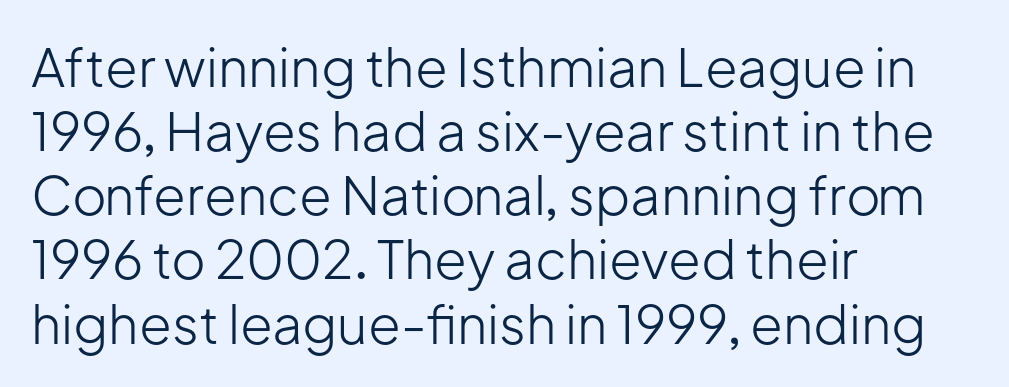
The strip under each line holds only bare page. A typesetter would call this proportional, since set widths differ per character. This is not heavy type; no bold has been used. The paragraph shown leans on its left margin.
